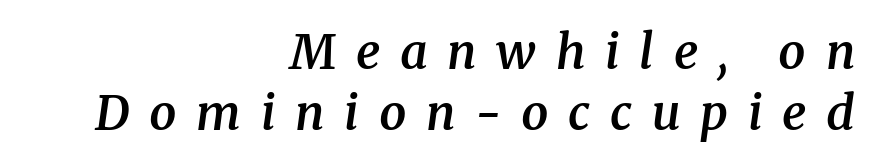
Q: Is the text bold? A: Semi-bold.
Q: Is the text italic (slanted)? A: Yes, it leans right by about 8 degrees.
Q: Is the typeface a serif or a sans-serif typeface? A: Serif.
Q: Is the text underlined? A: No.
Q: How is the paragraph aligned? A: Right-aligned.
Q: Is the spacing between letters normal or unusually wide? A: Unusually wide.
Q: Is the spacing between lines tight, normal or loose? A: Normal.
Q: Width (condensed, normal, or wide)? A: Normal.
Q: Stroke contrast? A: Medium.
Q: x-height? A: Medium.
Q: Monospaced? A: No.
